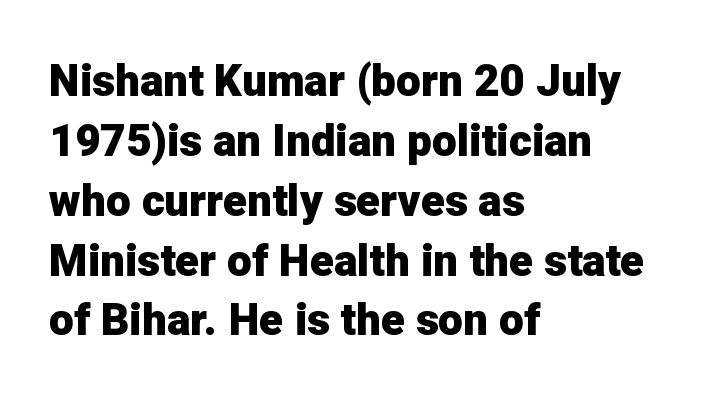
The face used here is proportionally spaced, like ordinary book or web type. The string is rendered with underlining switched off. The font's upright variant was chosen for this text. Horizontal alignment here is leftward, the default for most running prose. Plenty of ink on the page — the face is bold. Words appear dense and cohesive because spacing is normal.
